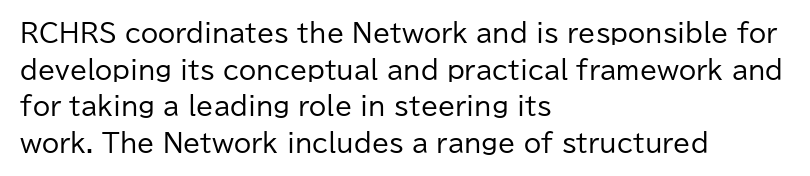
The image shows 25 px text type, upright; set left-aligned, normal line spacing (1.47x), normal letter spacing, not underlined.
